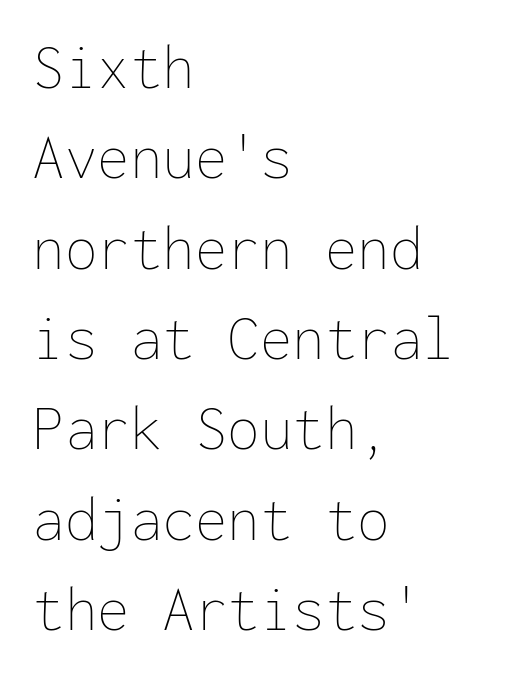
The image shows 65 px thin type, upright, monospaced; set left-aligned, normal line spacing (1.39x), normal letter spacing, not underlined; low stroke contrast and a medium x-height.
